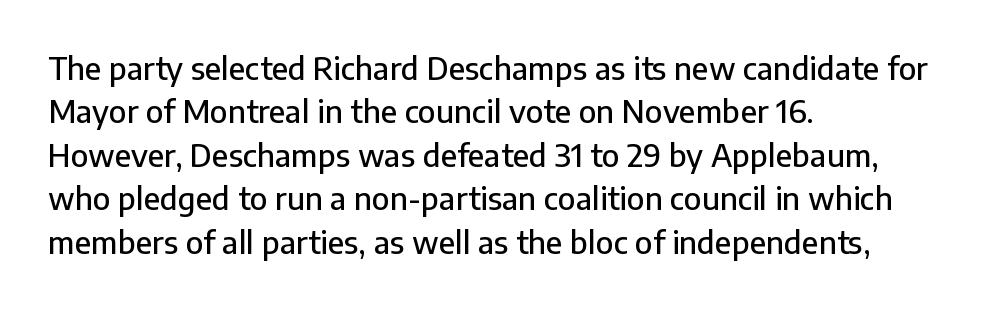
The image shows 31 px sans-serif type, upright; set left-aligned, normal line spacing (1.4x), normal letter spacing, not underlined; low stroke contrast and a medium x-height.
